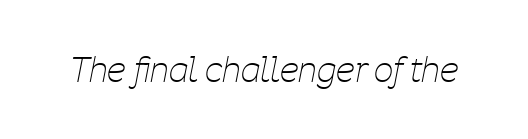
{"italic": "yes", "lean": "right", "slant_degrees": 11, "bold": "no", "weight": "thin", "width": "condensed", "stroke_contrast": "low", "x_height": "medium", "monospaced": "no", "underline": "no", "letter_spacing": "normal", "letter_spacing_em": 0.0, "glyph_px": 34}
